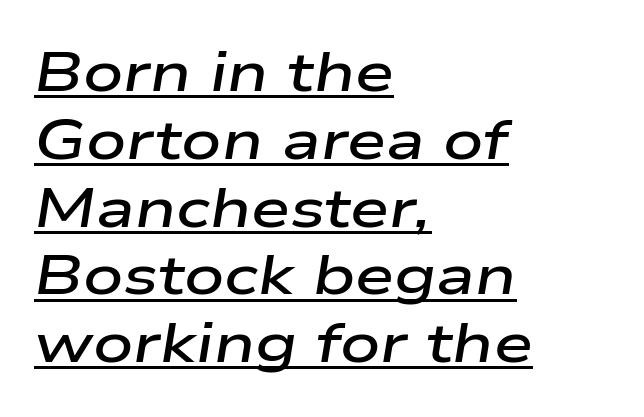
The image shows 56 px semibold, wide type, italic (leaning right); set left-aligned, line spacing 1.21x, normal letter spacing, underlined; low stroke contrast and a medium x-height.
